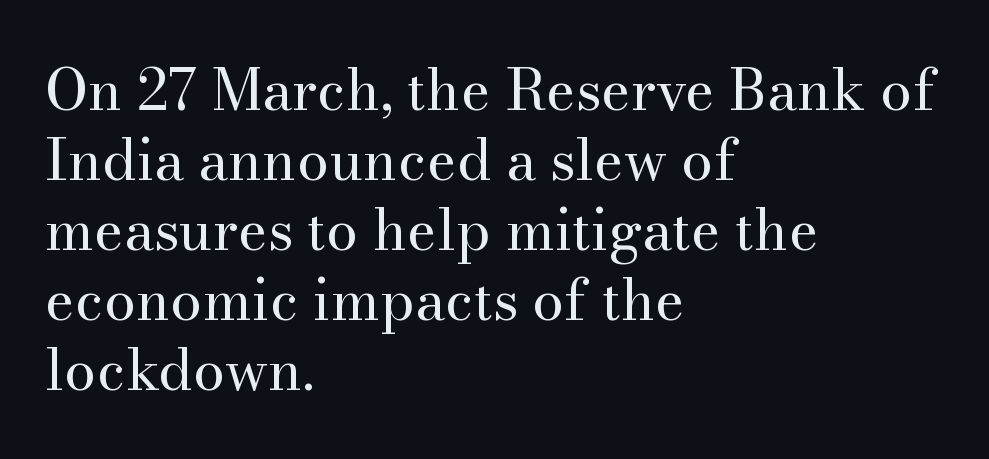
The image shows 57 px regular-weight serif type, upright; set left-aligned, line spacing 1.23x, normal letter spacing, not underlined; medium stroke contrast and a small x-height.
